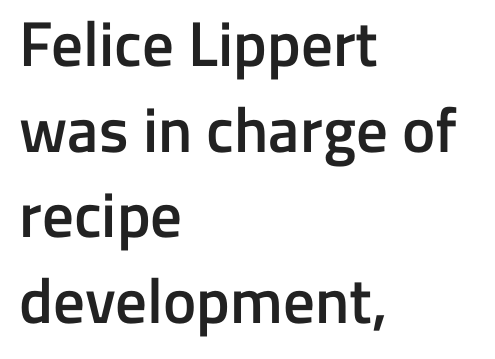
Q: Is the text bold? A: Semi-bold.
Q: Is the text italic (slanted)? A: No, it is upright.
Q: Is the typeface a serif or a sans-serif typeface? A: Sans-serif.
Q: Is the text underlined? A: No.
Q: How is the paragraph aligned? A: Left-aligned.
Q: Is the spacing between letters normal or unusually wide? A: Normal.
Q: Is the spacing between lines tight, normal or loose? A: Normal.
Q: Width (condensed, normal, or wide)? A: Normal.
Q: Stroke contrast? A: Low.
Q: x-height? A: Medium.
Q: Monospaced? A: No.
